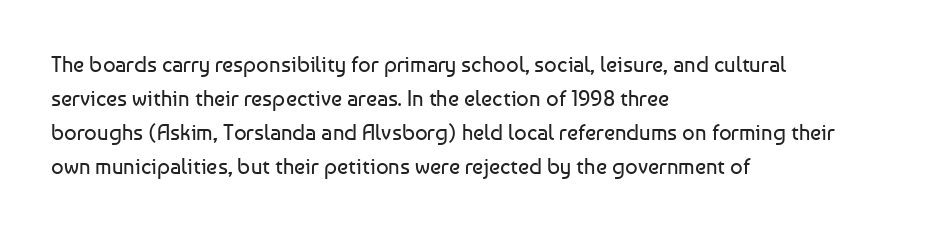
The image shows 22 px text type, upright; set left-aligned, normal line spacing (1.55x), normal letter spacing, not underlined.
